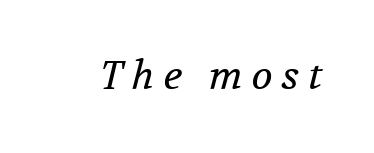
A bare baseline throughout the passage. A typesetter would label this face a serif. The weight tops out at a normal text grade. Compared with typical body copy, the letter spacing here is much looser. This is oblique type, the kind used for emphasis or titles. Is this a fixed-width face? No — the glyphs have proportional, varying widths.
